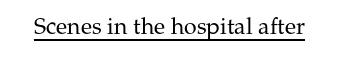
Students, observe the line beneath the letters — that is underlining. You can tell it's not italic because the verticals are truly vertical. Stems here are at most as thick as an everyday book face. Between one letter and the next there's only the usual sliver of space.
